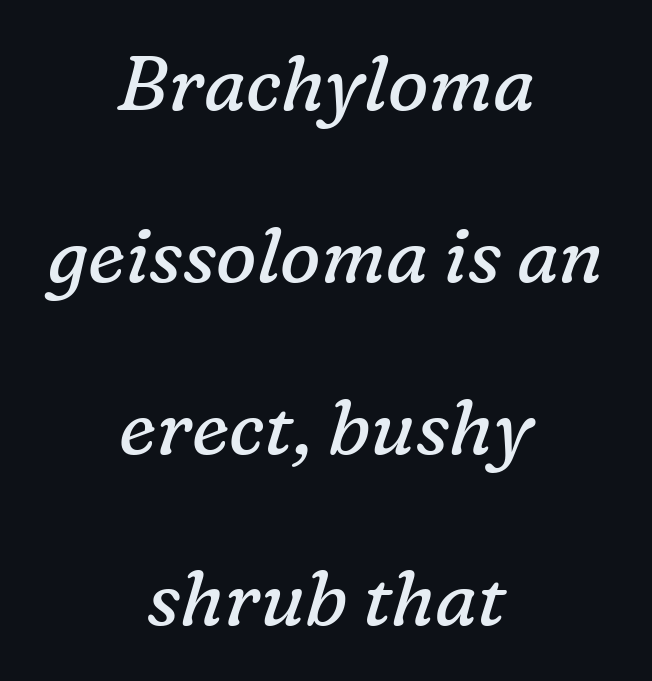
There's an unmistakable incline to the writing here. Compared with typical paragraphs, the rows here are farther apart. The rendering uses natural spacing where letterforms have individual widths. Inter-character spacing is left at the font's built-in metrics. If you folded the block vertically in half, each line would mirror itself in length.
